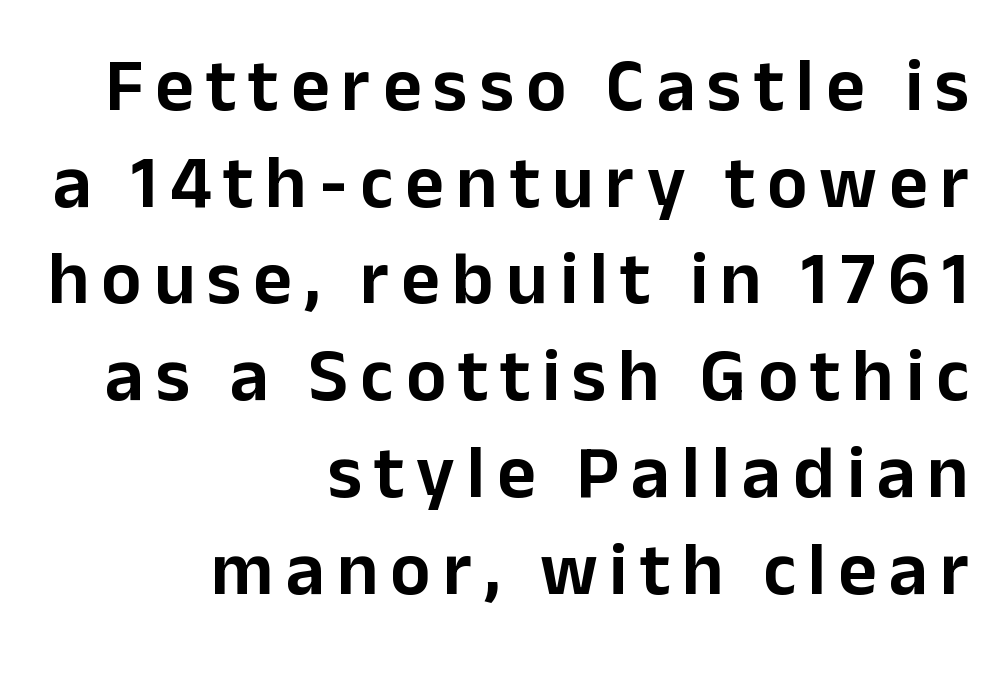
Reading down the column, the eye jumps a familiar distance to each next line. A bare baseline throughout the passage. This sample uses an upright cut, with every glyph sitting square on the baseline. Note the varied advance widths — an 'i' is clearly narrower than an 'm'. Reading down the block, your eye finds every line finishing at a fixed right position.
